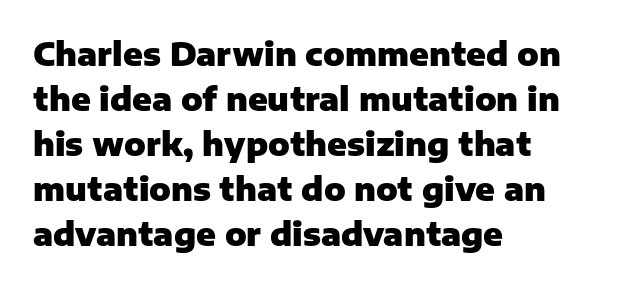
Q: Is the text bold? A: Yes.
Q: Is the text italic (slanted)? A: No, it is upright.
Q: Is the typeface a serif or a sans-serif typeface? A: Sans-serif.
Q: Is the text underlined? A: No.
Q: How is the paragraph aligned? A: Left-aligned.
Q: Is the spacing between letters normal or unusually wide? A: Normal.
Q: Is the spacing between lines tight, normal or loose? A: Normal.
Q: Width (condensed, normal, or wide)? A: Normal.
Q: Stroke contrast? A: Low.
Q: x-height? A: Medium.
Q: Monospaced? A: No.
